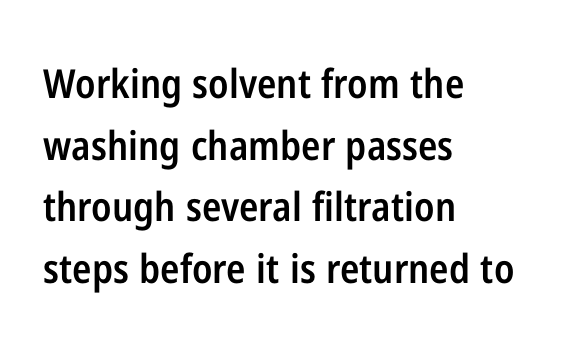
{"serif": "no", "italic": "no", "bold": "semi", "weight": "semibold", "width": "condensed", "stroke_contrast": "low", "x_height": "medium", "monospaced": "no", "underline": "no", "align": "left", "line_spacing": "normal", "line_spacing_ratio": 1.54, "letter_spacing": "normal", "letter_spacing_em": 0.0, "glyph_px": 40}
